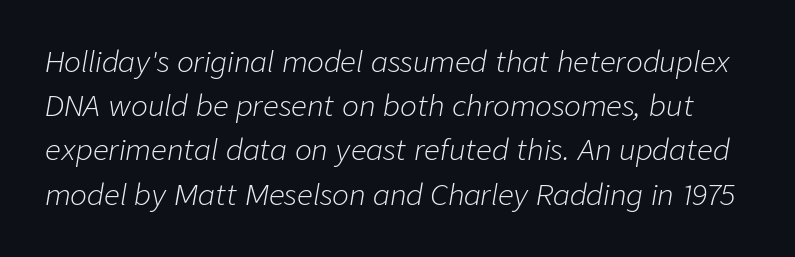
Q: Is the text bold? A: No.
Q: Is the text italic (slanted)? A: Yes, it leans right by about 9 degrees.
Q: Is the text underlined? A: No.
Q: Is the spacing between letters normal or unusually wide? A: Normal.
Q: Is the spacing between lines tight, normal or loose? A: Normal.
Q: Width (condensed, normal, or wide)? A: Normal.
Q: Stroke contrast? A: Low.
Q: x-height? A: Medium.
Q: Monospaced? A: No.
